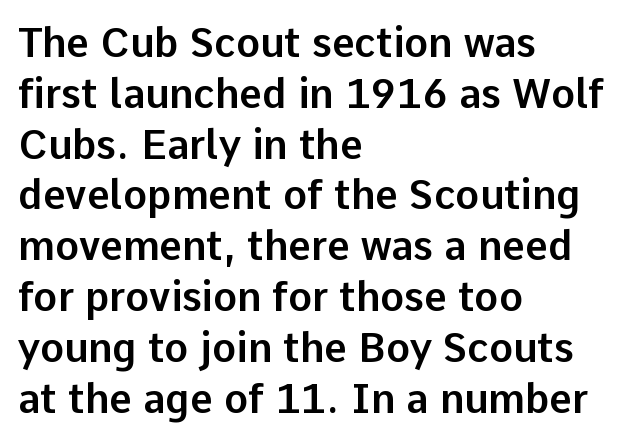
The text block is weighted toward the left margin, trailing off unevenly rightward. These lines were composed using upright roman letters. The line-height multiplier appears to be the usual default. How are the letters spaced? Ordinarily, with no added tracking.
